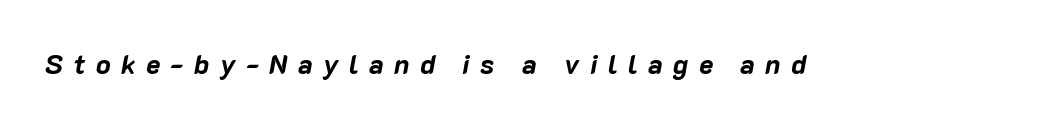
{"italic": "yes", "lean": "right", "slant_degrees": 10, "bold": "yes", "underline": "no", "letter_spacing": "wide", "letter_spacing_em": 0.38, "glyph_px": 27}
